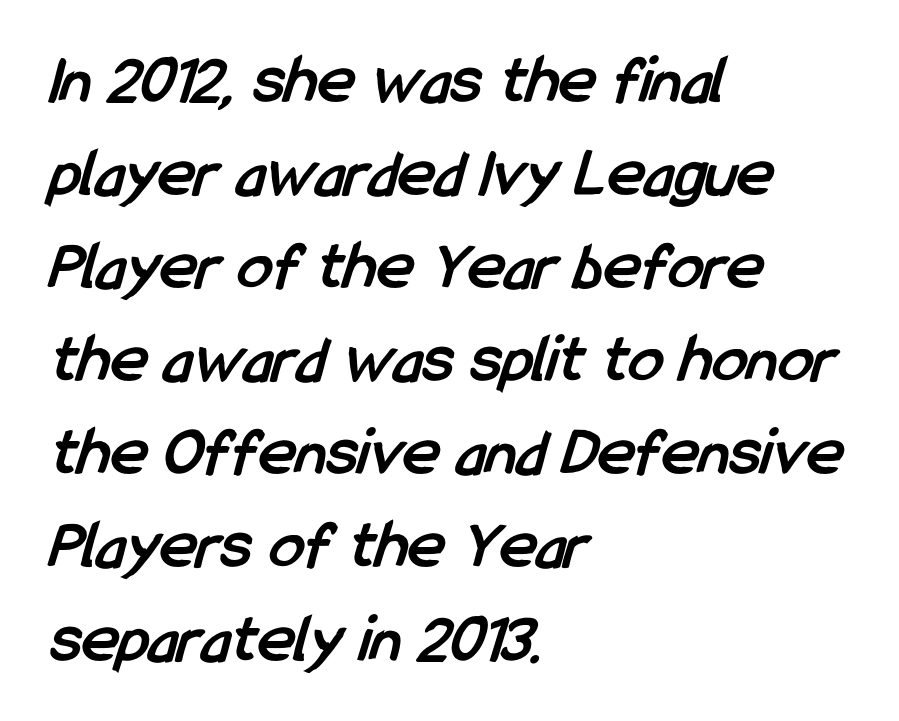
{"serif": "no", "bold": "yes", "weight": "semibold", "width": "condensed", "stroke_contrast": "low", "x_height": "medium", "monospaced": "no", "underline": "no", "align": "left", "line_spacing": "normal", "line_spacing_ratio": 1.33, "letter_spacing": "normal", "letter_spacing_em": 0.0, "glyph_px": 70}
